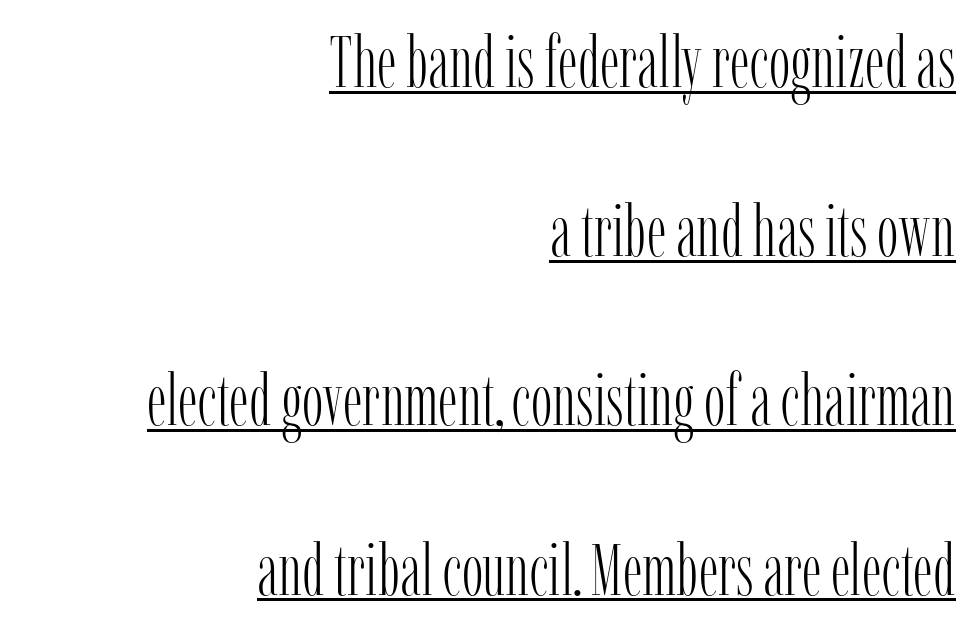
The image shows 72 px light, condensed serif type, upright; set right-aligned, loose line spacing (2.35x), normal letter spacing, underlined; low stroke contrast and a medium x-height.
